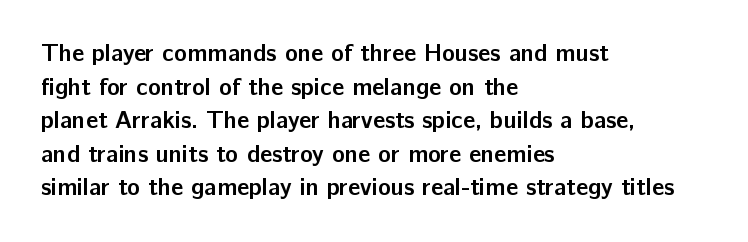
Any mark beneath the type? The region is blank. Regular leading. The face used here is rendered with its standard letterfit. These words are printed bold, with thick strokes throughout. Italic? Not at all — the glyphs are vertical. Left-aligned paragraph, ragged on the right.
